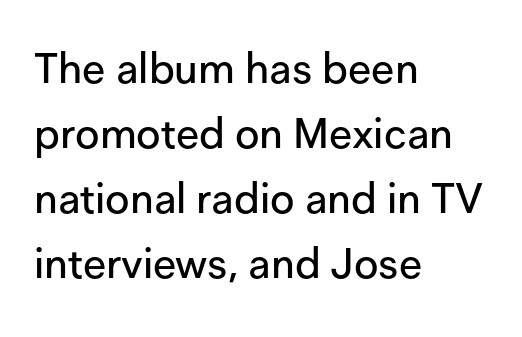
What stands out about the letter spacing? Nothing — it is the standard amount. Compared with typical paragraphs, the rows here are spaced about the same. A roman cut, with each character standing at attention. Look at the bottom of the vertical strokes: they stop flat, with no serifs.
